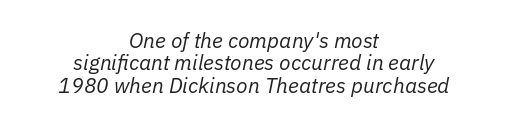
Would a proofreader flag this as italicized? Yes. The strip under each line holds only bare page. The lines are packed closely together with very little leading. Casual observation: everything's sitting right in the middle. A typesetter would call this zero additional tracking.
